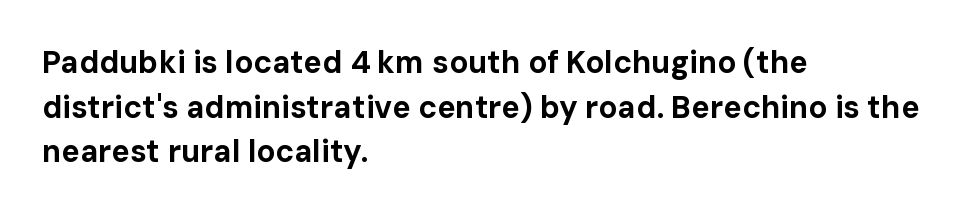
Q: Is the text bold? A: Yes.
Q: Is the text italic (slanted)? A: No, it is upright.
Q: Is the typeface a serif or a sans-serif typeface? A: Sans-serif.
Q: Is the text underlined? A: No.
Q: How is the paragraph aligned? A: Left-aligned.
Q: Is the spacing between letters normal or unusually wide? A: Normal.
Q: Is the spacing between lines tight, normal or loose? A: Normal.
Q: Width (condensed, normal, or wide)? A: Normal.
Q: Stroke contrast? A: Low.
Q: x-height? A: Medium.
Q: Monospaced? A: No.
